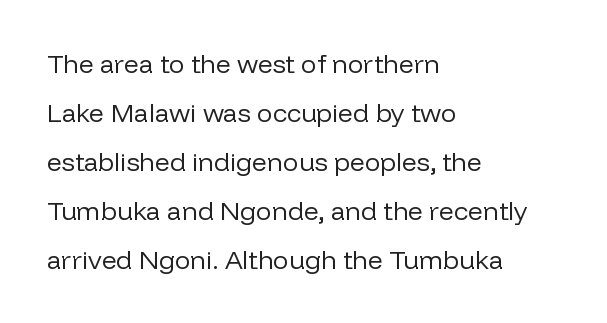
The image shows 26 px text type, upright; set left-aligned, line spacing 1.88x, normal letter spacing, not underlined.
